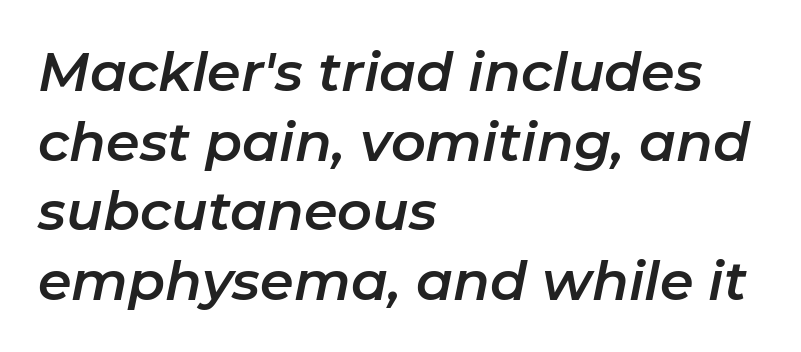
{"italic": "yes", "lean": "right", "slant_degrees": 11, "width": "normal", "stroke_contrast": "low", "x_height": "medium", "monospaced": "no", "underline": "no", "align": "left", "line_spacing": "normal", "line_spacing_ratio": 1.29, "letter_spacing": "normal", "letter_spacing_em": 0.0, "glyph_px": 54}
